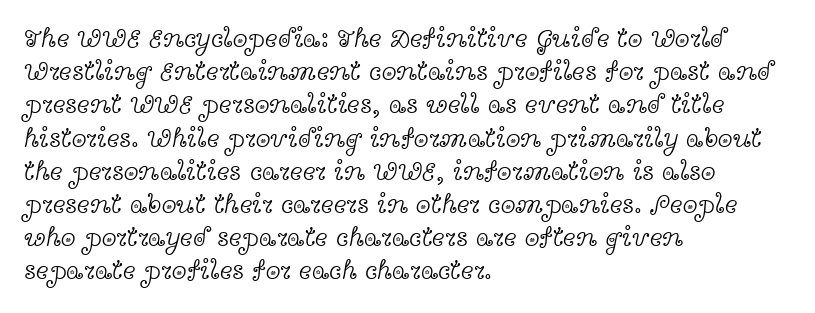
The zone under the glyphs is completely vacant. The passage is arranged the way most books set body copy — flush left. The type sits square on the baseline with zero lean. Weight: in the light-to-regular range. In terms of letterspacing, this is plain default setting.
